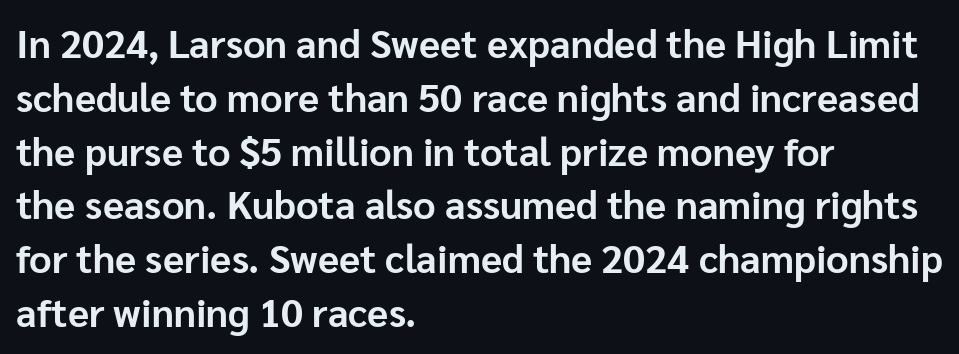
The image shows 39 px bold sans-serif type, upright; set left-aligned, normal line spacing (1.38x), normal letter spacing, not underlined; low stroke contrast and a medium x-height.
